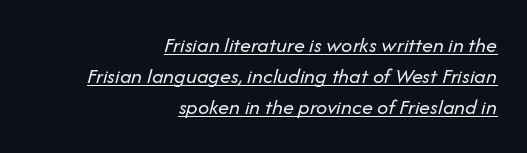
Q: Is the text bold? A: No.
Q: Is the text italic (slanted)? A: Yes, it leans right by about 14 degrees.
Q: Is the text underlined? A: Yes.
Q: How is the paragraph aligned? A: Right-aligned.
Q: Is the spacing between letters normal or unusually wide? A: Normal.
Q: Is the spacing between lines tight, normal or loose? A: Normal.
